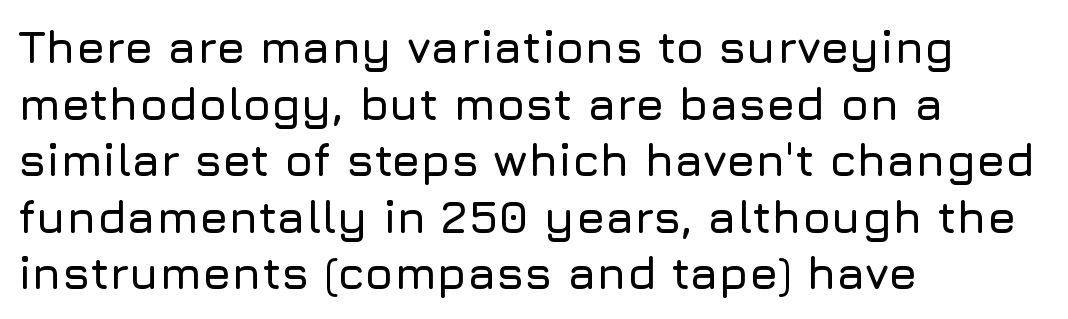
{"serif": "no", "italic": "no", "width": "normal", "stroke_contrast": "low", "x_height": "medium", "monospaced": "no", "underline": "no", "align": "left", "line_spacing_ratio": 1.23, "letter_spacing": "normal", "letter_spacing_em": 0.0, "glyph_px": 46}
